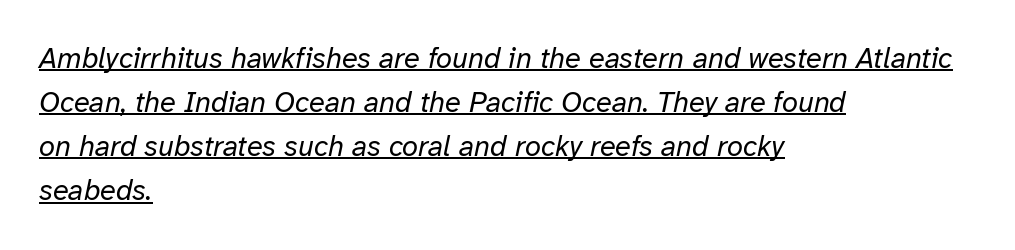
Leading matches the norm, producing a regular column. The strokes carry an ordinary text weight at most. Note the varied advance widths — an 'i' is clearly narrower than an 'm'. In CSS terms this would be text-align: left.
